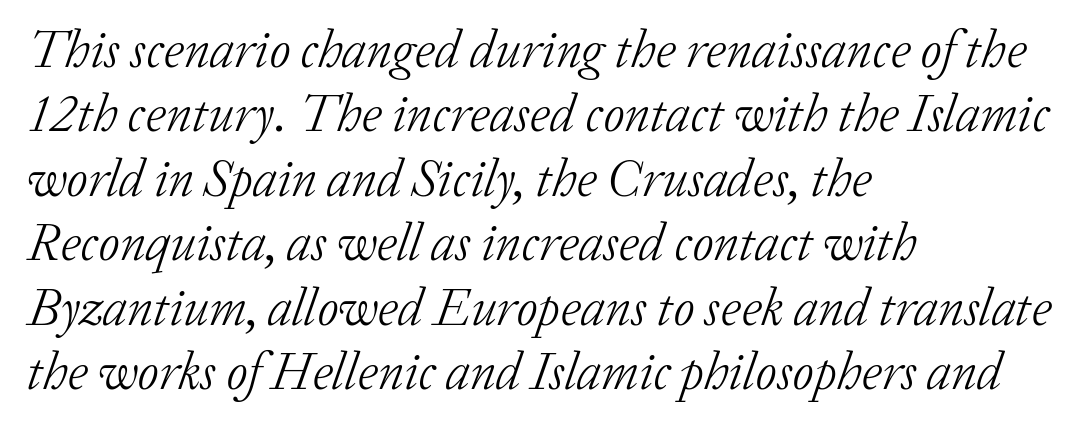
{"serif": "yes", "italic": "yes", "lean": "right", "slant_degrees": 20, "bold": "no", "weight": "light", "width": "normal", "stroke_contrast": "low", "x_height": "medium", "monospaced": "no", "underline": "no", "align": "left", "line_spacing_ratio": 1.24, "letter_spacing": "normal", "letter_spacing_em": 0.0, "glyph_px": 52}
